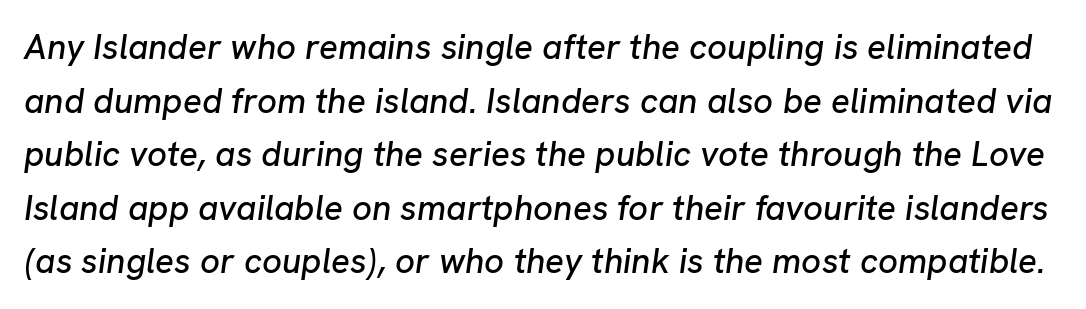
The image shows 35 px text type, italic (leaning right); set normal line spacing (1.53x), normal letter spacing, not underlined; low stroke contrast and a medium x-height.
